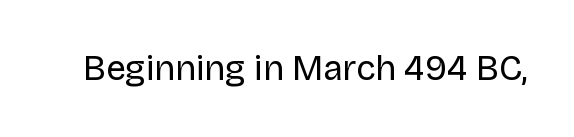
Q: Is the text bold? A: No.
Q: Is the text italic (slanted)? A: No, it is upright.
Q: Is the typeface a serif or a sans-serif typeface? A: Sans-serif.
Q: Is the text underlined? A: No.
Q: Is the spacing between letters normal or unusually wide? A: Normal.
Q: Width (condensed, normal, or wide)? A: Normal.
Q: Stroke contrast? A: Low.
Q: x-height? A: Large.
Q: Monospaced? A: No.
